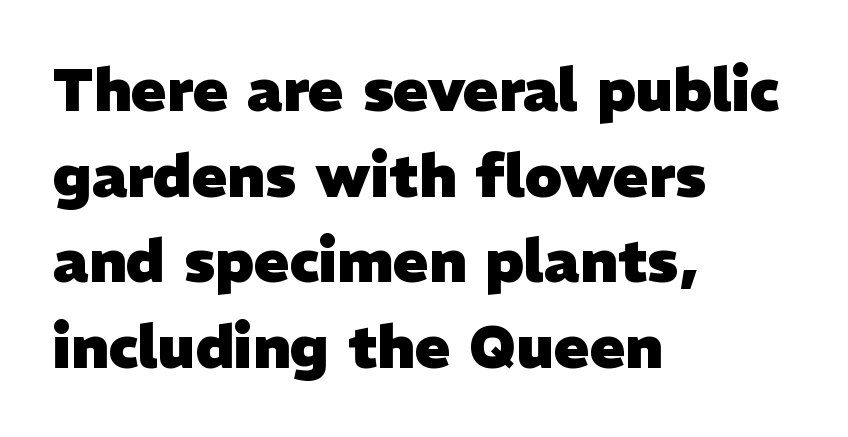
{"serif": "no", "bold": "yes", "weight": "heavy", "width": "normal", "stroke_contrast": "low", "x_height": "medium", "monospaced": "no", "underline": "no", "align": "left", "line_spacing": "normal", "line_spacing_ratio": 1.45, "letter_spacing": "normal", "letter_spacing_em": 0.0, "glyph_px": 59}
